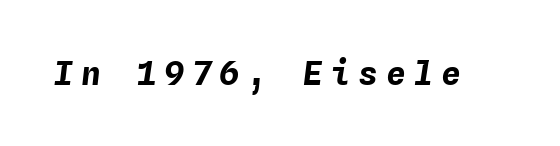
The image shows 33 px bold type, italic (leaning right), monospaced; set unusually wide letter spacing (+0.24 em), not underlined; low stroke contrast and a medium x-height.
